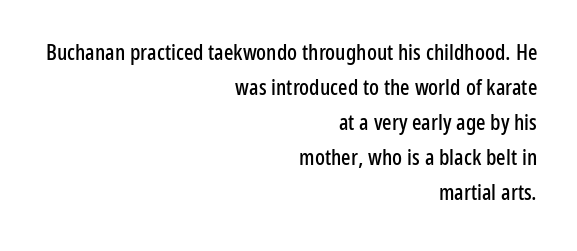
Q: Is the text italic (slanted)? A: No, it is upright.
Q: Is the text underlined? A: No.
Q: How is the paragraph aligned? A: Right-aligned.
Q: Is the spacing between letters normal or unusually wide? A: Normal.
Q: Is the spacing between lines tight, normal or loose? A: Normal.
